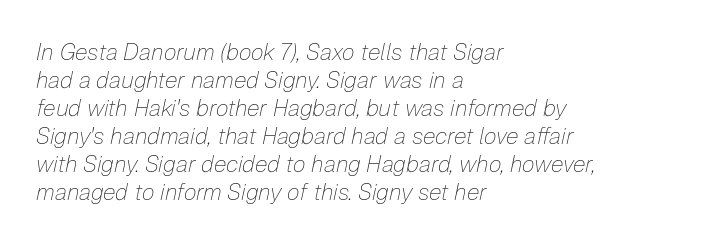
The image shows 23 px text type, italic (leaning right); set left-aligned, line spacing 1.22x, normal letter spacing, not underlined.
